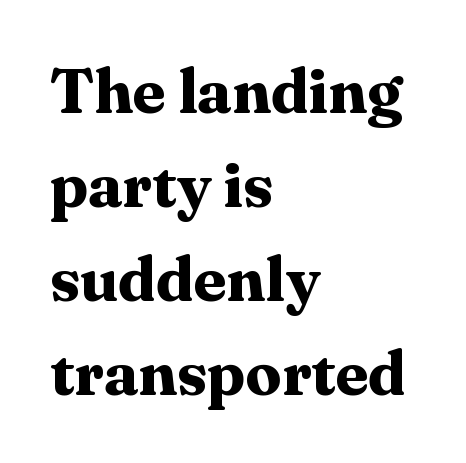
The image shows 64 px bold serif type, upright; set left-aligned, normal line spacing (1.47x), normal letter spacing, not underlined; medium stroke contrast and a medium x-height.
